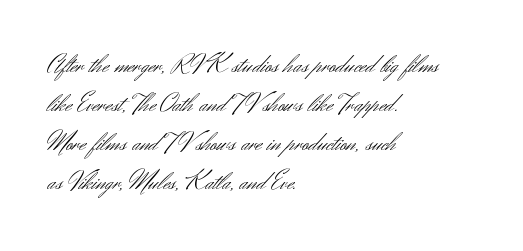
The image shows 27 px text type; set left-aligned, normal line spacing (1.45x), normal letter spacing, not underlined.
